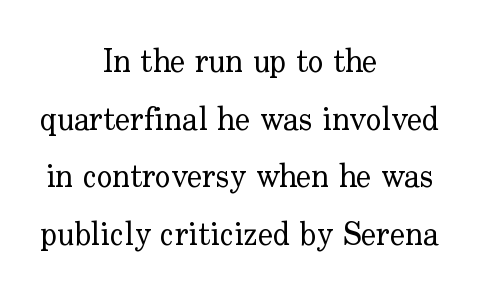
The image shows 32 px regular-weight serif type, upright; set centered, line spacing 1.8x, normal letter spacing, not underlined; low stroke contrast and a small x-height.
